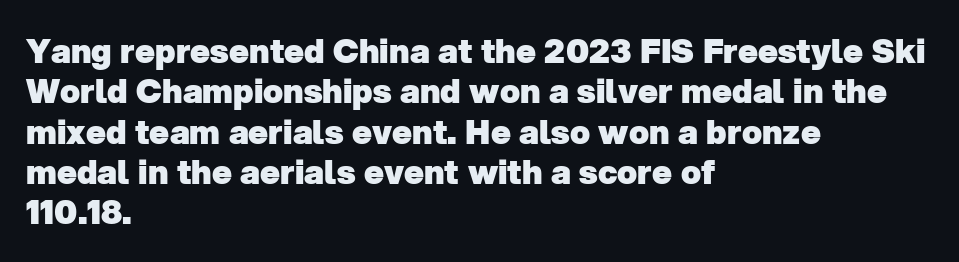
Q: Is the text bold? A: Yes.
Q: Is the typeface a serif or a sans-serif typeface? A: Sans-serif.
Q: Is the text underlined? A: No.
Q: How is the paragraph aligned? A: Left-aligned.
Q: Is the spacing between letters normal or unusually wide? A: Normal.
Q: Width (condensed, normal, or wide)? A: Normal.
Q: Stroke contrast? A: Low.
Q: x-height? A: Medium.
Q: Monospaced? A: No.
